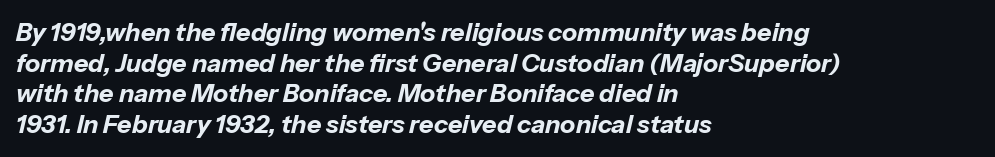
Yep, that's italic — everything's leaning. Summary of weight: heavy, a full bold. In terms of letterspacing, this is plain default setting. Line starts are locked; line ends wander. Only glyphs here, with clear space below each row.
